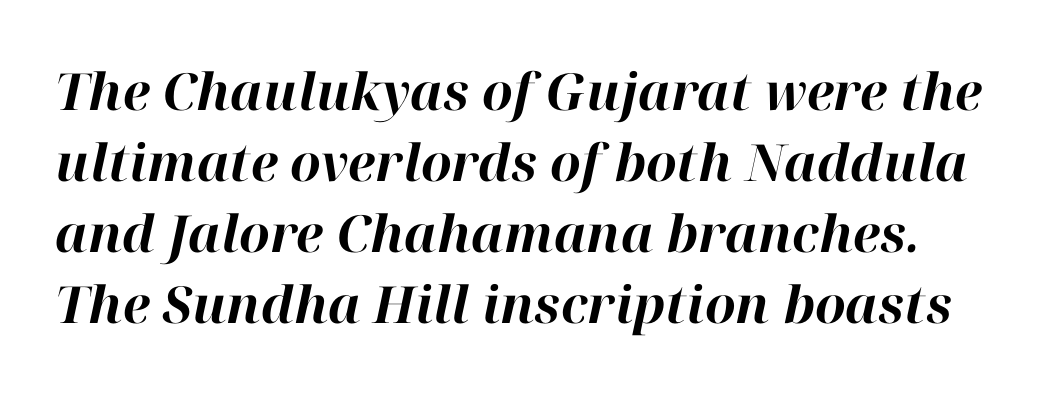
{"italic": "yes", "lean": "right", "slant_degrees": 12, "bold": "yes", "weight": "bold", "width": "normal", "stroke_contrast": "high", "x_height": "medium", "monospaced": "no", "underline": "no", "line_spacing": "normal", "line_spacing_ratio": 1.39, "letter_spacing": "normal", "letter_spacing_em": 0.0, "glyph_px": 51}
